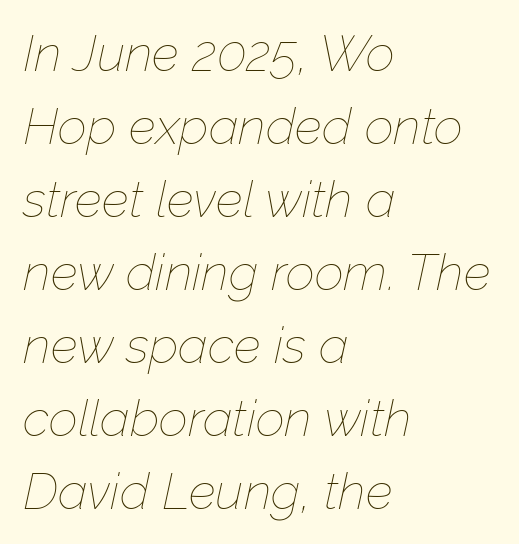
Q: Is the text bold? A: No.
Q: Is the text italic (slanted)? A: Yes, it leans right by about 12 degrees.
Q: Is the text underlined? A: No.
Q: How is the paragraph aligned? A: Left-aligned.
Q: Is the spacing between letters normal or unusually wide? A: Normal.
Q: Is the spacing between lines tight, normal or loose? A: Normal.
Q: Width (condensed, normal, or wide)? A: Normal.
Q: Stroke contrast? A: Low.
Q: x-height? A: Medium.
Q: Monospaced? A: No.
